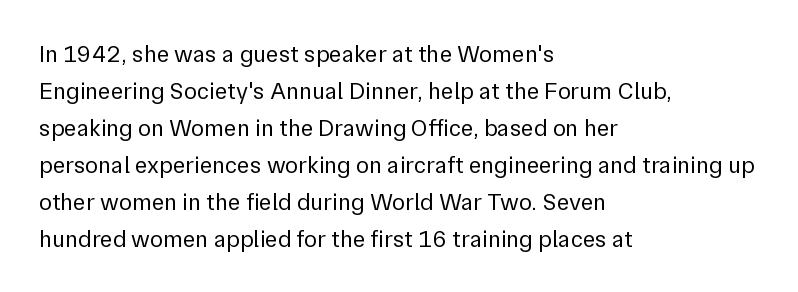
Vertical strokes here are truly vertical. Every row of glyphs begins at an identical x-position on the left. Between one letter and the next there's only the usual sliver of space. Only glyphs here, with clear space below each row.
